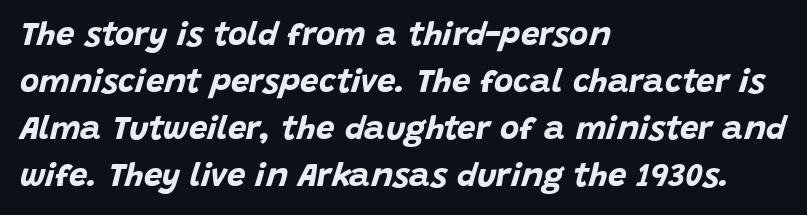
The image shows 33 px bold type, italic (leaning right); set left-aligned, normal line spacing (1.42x), normal letter spacing, not underlined; low stroke contrast and a large x-height.
